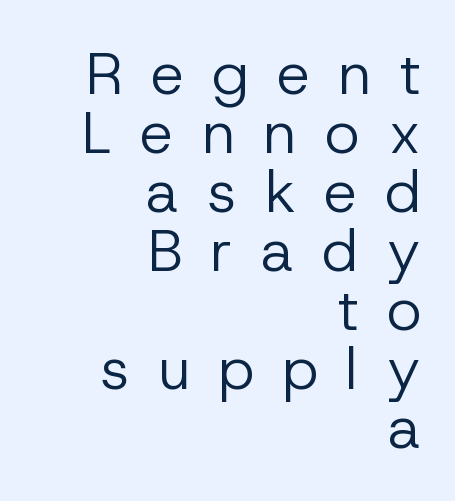
The image shows 59 px regular-weight sans-serif type, upright; set right-aligned, tight line spacing (1.0x), unusually wide letter spacing (+0.48 em), not underlined; low stroke contrast and a medium x-height.
